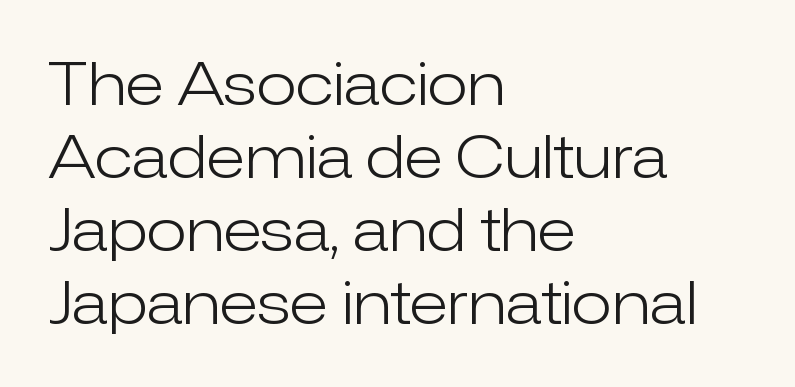
Q: Is the text bold? A: No.
Q: Is the text italic (slanted)? A: No, it is upright.
Q: Is the typeface a serif or a sans-serif typeface? A: Sans-serif.
Q: Is the text underlined? A: No.
Q: How is the paragraph aligned? A: Left-aligned.
Q: Is the spacing between letters normal or unusually wide? A: Normal.
Q: Width (condensed, normal, or wide)? A: Normal.
Q: Stroke contrast? A: Low.
Q: x-height? A: Medium.
Q: Monospaced? A: No.
